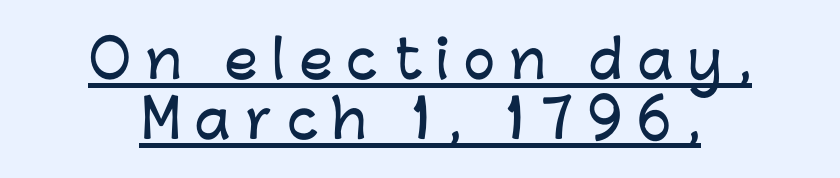
A student would call this center alignment; a typographer would say set centered. These lines are rendered in a variable-pitch font. Underline: present. Note: no serifs on the glyphs. Display-style spreading of the glyphs; the letterfit is very open.
